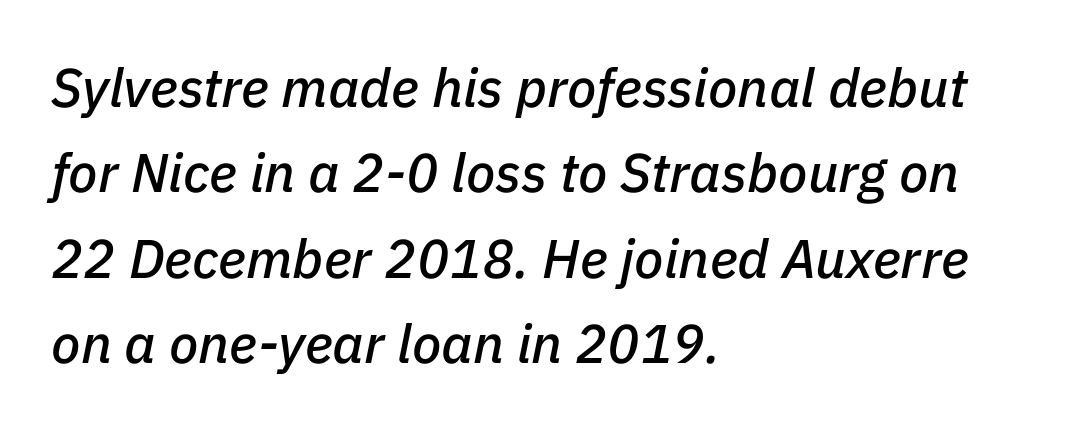
The image shows 54 px text type, italic (leaning right); set left-aligned, normal line spacing (1.58x), normal letter spacing, not underlined; low stroke contrast and a medium x-height.
